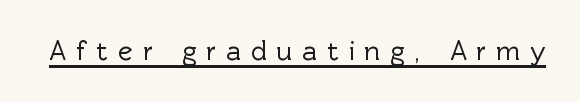
Q: Is the text italic (slanted)? A: No, it is upright.
Q: Is the typeface a serif or a sans-serif typeface? A: Sans-serif.
Q: Is the text underlined? A: Yes.
Q: Is the spacing between letters normal or unusually wide? A: Unusually wide.
Q: Width (condensed, normal, or wide)? A: Normal.
Q: x-height? A: Medium.
Q: Monospaced? A: No.
